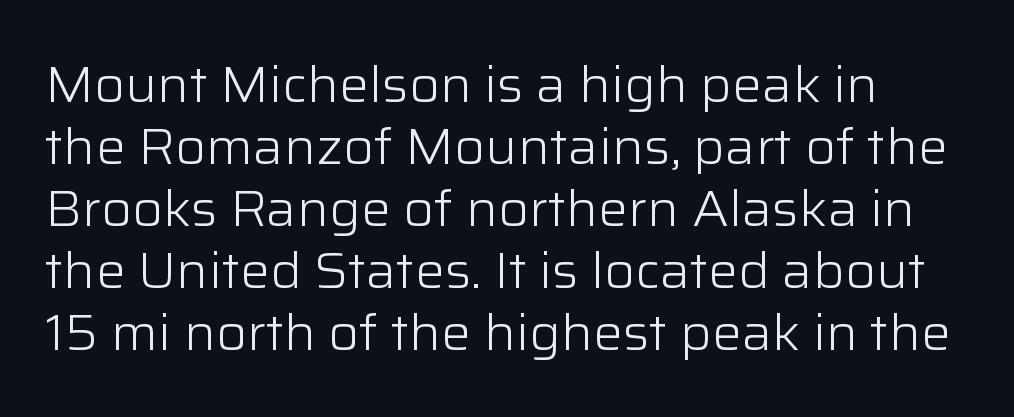
{"serif": "no", "italic": "no", "bold": "no", "weight": "light", "width": "normal", "stroke_contrast": "low", "x_height": "medium", "monospaced": "no", "underline": "no", "line_spacing_ratio": 1.24, "letter_spacing": "normal", "letter_spacing_em": 0.0, "glyph_px": 50}
